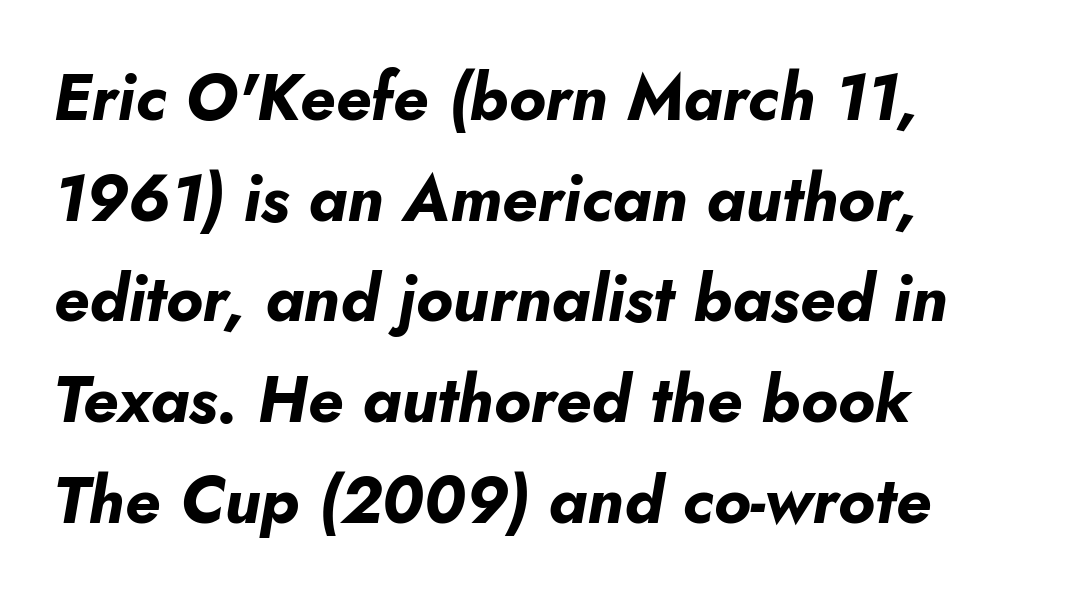
Any mark beneath the type? The region is blank. A typesetter would call this proportional, since set widths differ per character. Typesetter's note: full bold, strokes at maximum text heaviness. The axis of the letterforms is tilted away from vertical. Between one letter and the next there's only the usual sliver of space. In terms of leading, this rendering sits right in the middle.
